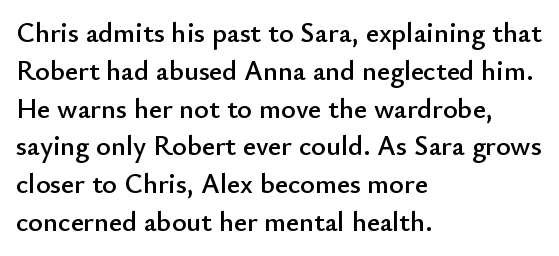
The face used here is rendered with its standard letterfit. Regarding leading, the lines here are spaced in the standard way. Tall strokes in this sample are plumb rather than angled. Plain, unruled lines of type. The letters advance in unequal steps, a hallmark of proportional type.
